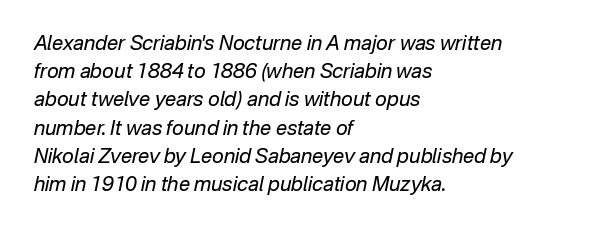
{"italic": "yes", "lean": "right", "slant_degrees": 12, "bold": "no", "underline": "no", "align": "left", "line_spacing": "normal", "line_spacing_ratio": 1.41, "letter_spacing": "normal", "letter_spacing_em": 0.0, "glyph_px": 20}
